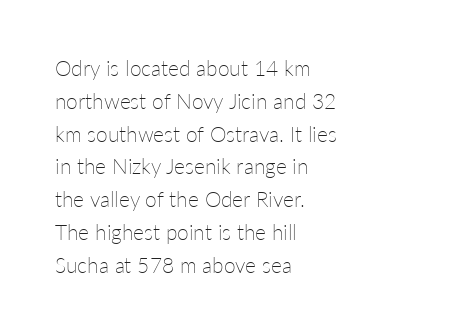
Q: Is the text bold? A: No.
Q: Is the text italic (slanted)? A: No, it is upright.
Q: Is the text underlined? A: No.
Q: How is the paragraph aligned? A: Left-aligned.
Q: Is the spacing between letters normal or unusually wide? A: Normal.
Q: Is the spacing between lines tight, normal or loose? A: Normal.
